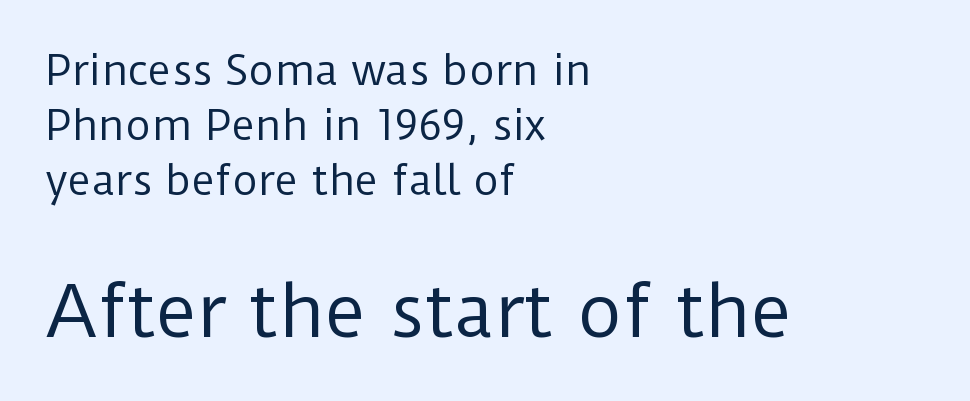
Is this a heavy cut? Hardly; it is regular or lighter. Regarding leading, the lines here are spaced in the standard way. Tracking here is standard; glyphs follow each other at the usual distance. Serif or sans? Sans — the stroke terminals are bare. Bigger letters appear in the bottom chunk; the top chunk is reduced.
